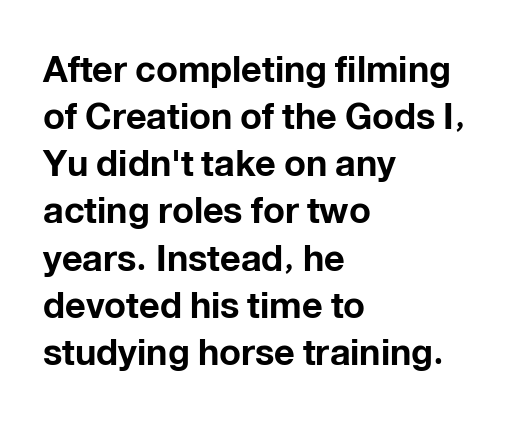
The image shows 36 px bold sans-serif type, upright; set left-aligned, normal line spacing (1.31x), normal letter spacing, not underlined; low stroke contrast and a medium x-height.
